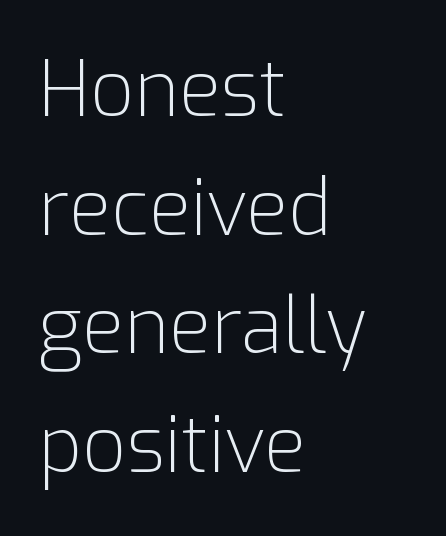
Q: Is the text bold? A: No.
Q: Is the text italic (slanted)? A: No, it is upright.
Q: Is the typeface a serif or a sans-serif typeface? A: Sans-serif.
Q: Is the text underlined? A: No.
Q: How is the paragraph aligned? A: Left-aligned.
Q: Is the spacing between letters normal or unusually wide? A: Normal.
Q: Is the spacing between lines tight, normal or loose? A: Normal.
Q: Width (condensed, normal, or wide)? A: Normal.
Q: Stroke contrast? A: Low.
Q: x-height? A: Medium.
Q: Monospaced? A: No.
